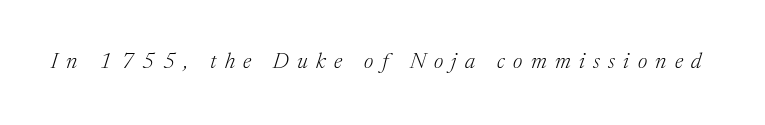
The image shows 22 px text type, italic (leaning right); set unusually wide letter spacing (+0.38 em), not underlined.
